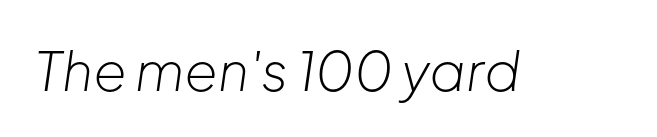
{"italic": "yes", "lean": "right", "slant_degrees": 8, "bold": "no", "weight": "light", "width": "normal", "stroke_contrast": "low", "x_height": "medium", "monospaced": "no", "underline": "no", "letter_spacing": "normal", "letter_spacing_em": 0.0, "glyph_px": 54}
